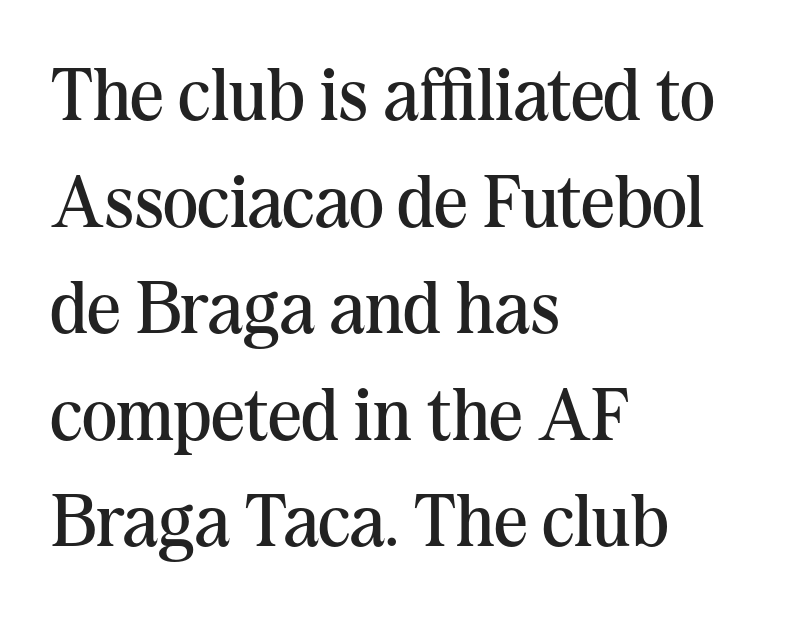
{"serif": "yes", "italic": "no", "bold": "no", "weight": "regular", "width": "normal", "stroke_contrast": "medium", "x_height": "medium", "monospaced": "no", "underline": "no", "align": "left", "line_spacing": "normal", "line_spacing_ratio": 1.44, "letter_spacing": "normal", "letter_spacing_em": 0.0, "glyph_px": 74}
